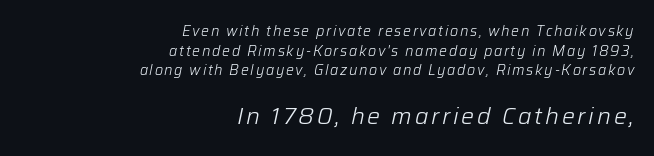
Q: Is the text bold? A: No.
Q: Is the text italic (slanted)? A: Yes, it leans right by about 12 degrees.
Q: Is the text underlined? A: No.
Q: How is the paragraph aligned? A: Right-aligned.
Q: Is the spacing between lines tight, normal or loose? A: Normal.
Q: Which block of text is set in a larger size, the first (top) or the second (bottom)? A: The second (bottom) one.
